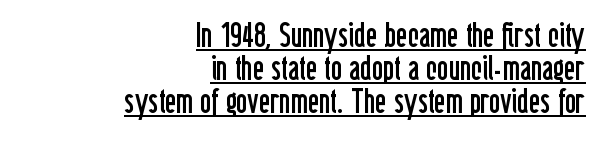
Q: Is the text bold? A: No.
Q: Is the text italic (slanted)? A: No, it is upright.
Q: Is the typeface a serif or a sans-serif typeface? A: Sans-serif.
Q: Is the text underlined? A: Yes.
Q: How is the paragraph aligned? A: Right-aligned.
Q: Is the spacing between letters normal or unusually wide? A: Normal.
Q: Is the spacing between lines tight, normal or loose? A: Tight.
Q: Width (condensed, normal, or wide)? A: Condensed.
Q: Stroke contrast? A: Low.
Q: x-height? A: Medium.
Q: Monospaced? A: No.
